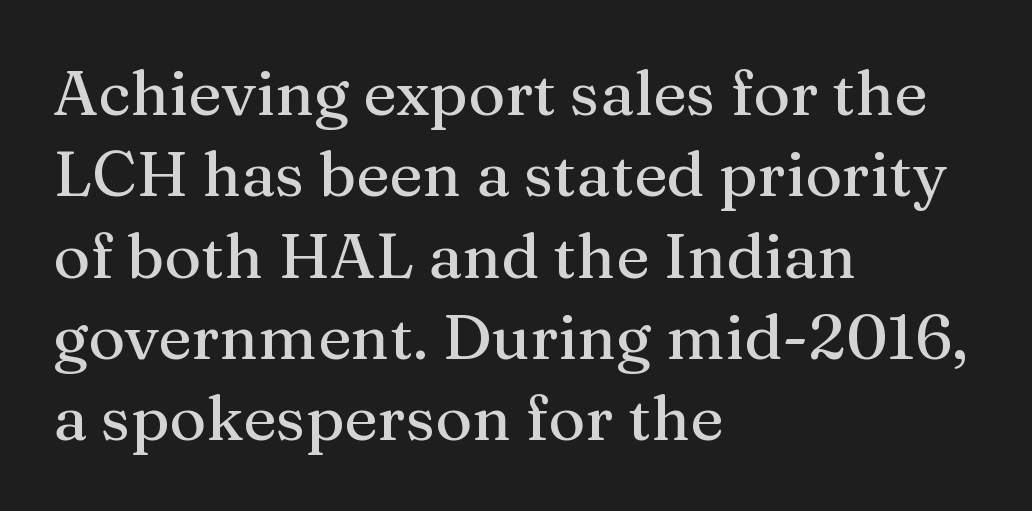
Serif or sans? Serif — the stroke terminals have little feet. This sample keeps an unexceptional amount of space between lines. In CSS terms this would be text-align: left. You could not count columns in this text — the font is proportionally spaced. The horizontal fit of the characters is conventional and even. It's the straight-up-and-down kind of type.
